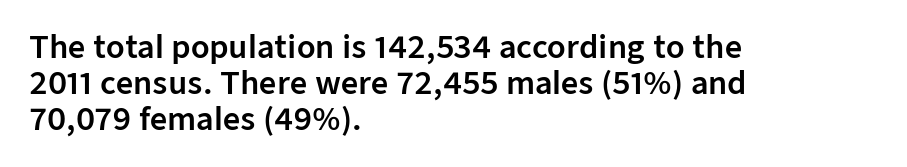
{"serif": "no", "italic": "no", "width": "normal", "stroke_contrast": "low", "x_height": "medium", "monospaced": "no", "underline": "no", "align": "left", "line_spacing_ratio": 1.2, "letter_spacing": "normal", "letter_spacing_em": 0.0, "glyph_px": 30}
